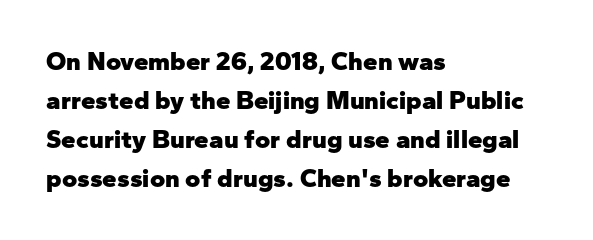
{"italic": "no", "bold": "yes", "underline": "no", "align": "left", "line_spacing": "normal", "line_spacing_ratio": 1.5, "letter_spacing": "normal", "letter_spacing_em": 0.0, "glyph_px": 26}
